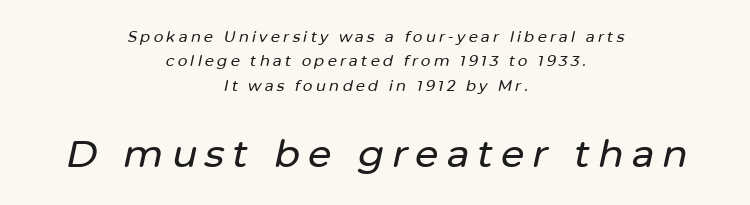
The image shows 38 px text type, italic (leaning right); set centered, normal line spacing (1.62x), unusually wide letter spacing (+0.21 em), not underlined; the second (bottom) block is 2.53x larger; low stroke contrast and a medium x-height.
